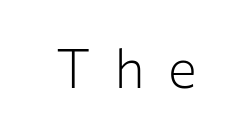
Glyph-to-glyph distance is far greater than everyday printed text. The axis of the letterforms is exactly vertical. Each letter's strokes conclude bluntly, with no projecting serifs. Each row of text sits above clean, open space. Note the varied advance widths — an 'i' is clearly narrower than an 'm'.
